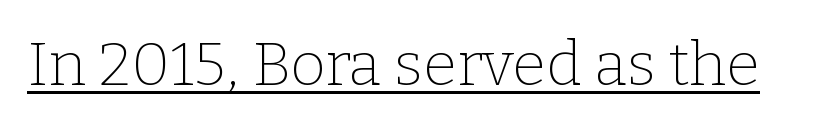
The image shows 61 px thin serif type, upright; set normal letter spacing, underlined; low stroke contrast and a medium x-height.
